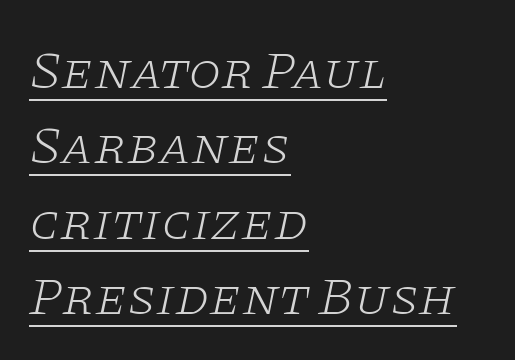
Horizontal alignment here is leftward, the default for most running prose. Would a proofreader flag this as italicized? Yes. Character widths vary here, with narrow letters taking less room than wide ones. No extra tracking has been applied to these lines.
